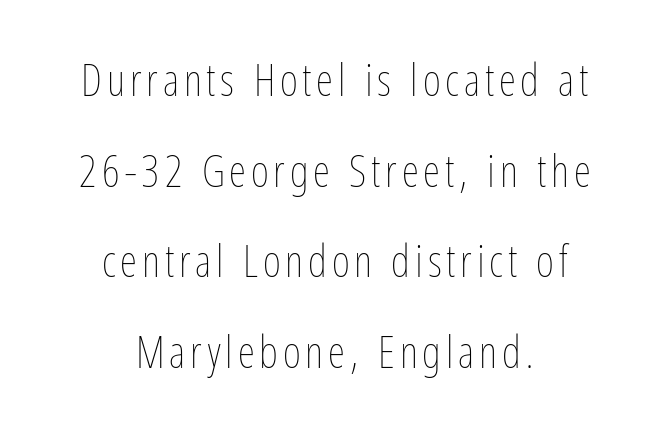
The image shows 44 px thin, condensed type, upright; set centered, loose line spacing (2.06x), not underlined; low stroke contrast and a medium x-height.
